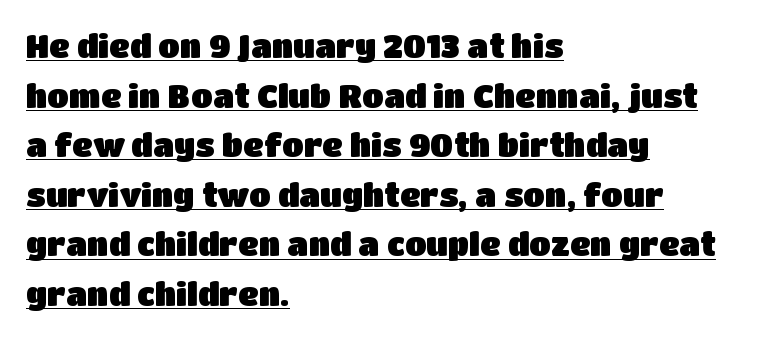
Each line starts at the same left margin while the right side varies. You can tell it's not italic because the verticals are truly vertical. The specimen includes a rule beneath the text block's lines. Honestly, the row spacing looks completely unremarkable. No feet cap the strokes, marking this as sans-serif type. Note the varied advance widths — an 'i' is clearly narrower than an 'm'.
